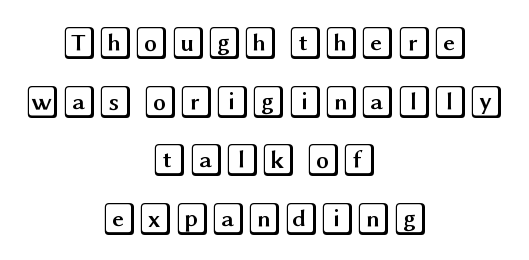
The image shows 33 px wide type, upright; set centered, line spacing 1.78x, normal letter spacing, not underlined; a large x-height.
